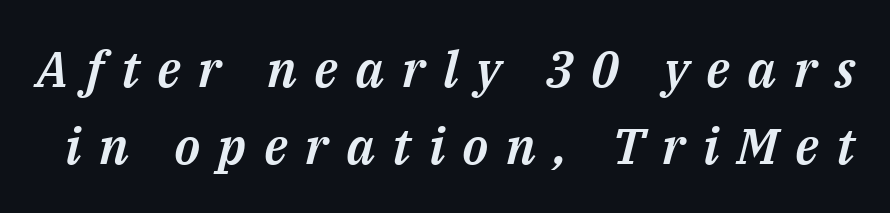
Q: Is the text italic (slanted)? A: Yes, it leans right by about 14 degrees.
Q: Is the text underlined? A: No.
Q: Is the spacing between letters normal or unusually wide? A: Unusually wide.
Q: Is the spacing between lines tight, normal or loose? A: Normal.
Q: Width (condensed, normal, or wide)? A: Normal.
Q: Stroke contrast? A: Medium.
Q: x-height? A: Medium.
Q: Monospaced? A: No.
